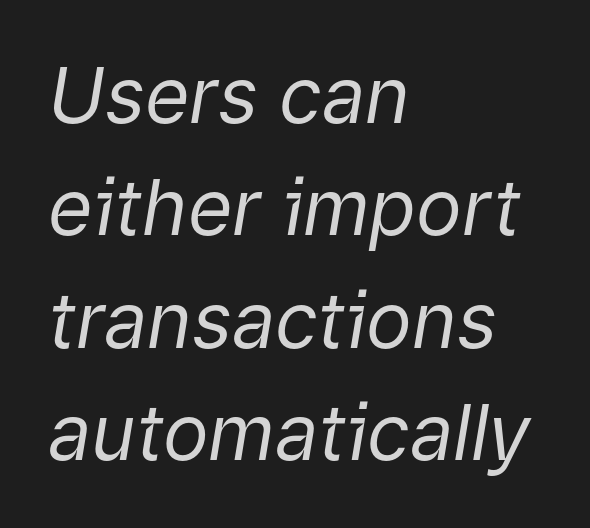
Looks like regular typesetting: each glyph gets only the width it needs. A typesetter would call this zero additional tracking. Students, observe: this is what conventionally led text looks like. A classic flush-left, rag-right setting is used for this passage. Tall strokes in this sample are angled rather than plumb.
